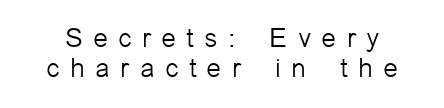
{"italic": "no", "bold": "no", "underline": "no", "line_spacing": "tight", "line_spacing_ratio": 1.11, "letter_spacing": "wide", "letter_spacing_em": 0.38, "glyph_px": 27}
